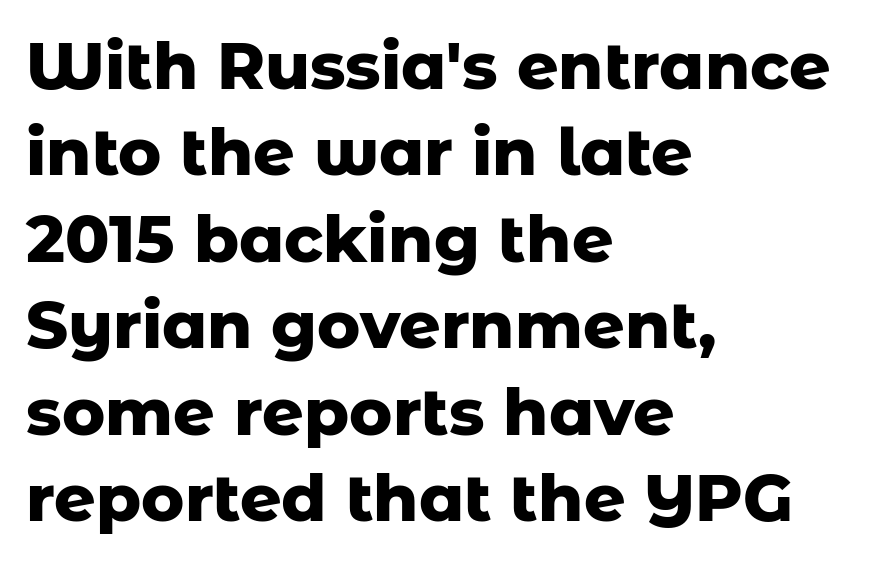
The sample has been set heavy, in full bold. Italic? Not at all — the glyphs are vertical. This sample has the flowing, uneven cadence of proportional lettering. Does the leading feel generous? No, just average. These lines stack with their left ends in a neat column. Only glyphs here, with clear space below each row.
